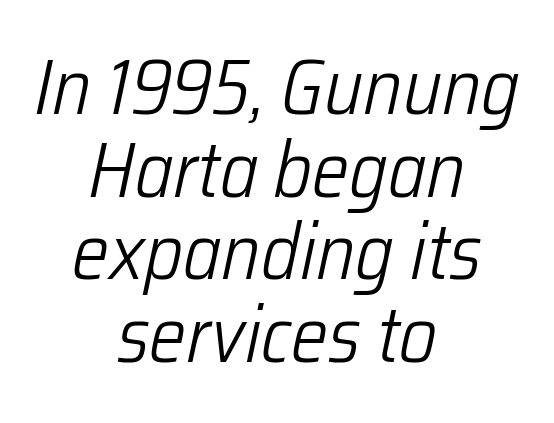
Q: Is the text bold? A: No.
Q: Is the text italic (slanted)? A: Yes, it leans right by about 12 degrees.
Q: Is the text underlined? A: No.
Q: How is the paragraph aligned? A: Centered.
Q: Is the spacing between letters normal or unusually wide? A: Normal.
Q: Is the spacing between lines tight, normal or loose? A: Tight.
Q: Width (condensed, normal, or wide)? A: Condensed.
Q: Stroke contrast? A: Low.
Q: x-height? A: Medium.
Q: Monospaced? A: No.
